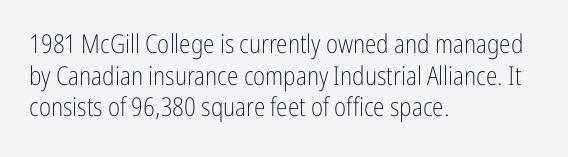
{"italic": "no", "bold": "no", "underline": "no", "align": "left", "line_spacing_ratio": 1.22, "letter_spacing": "normal", "letter_spacing_em": 0.0, "glyph_px": 26}
